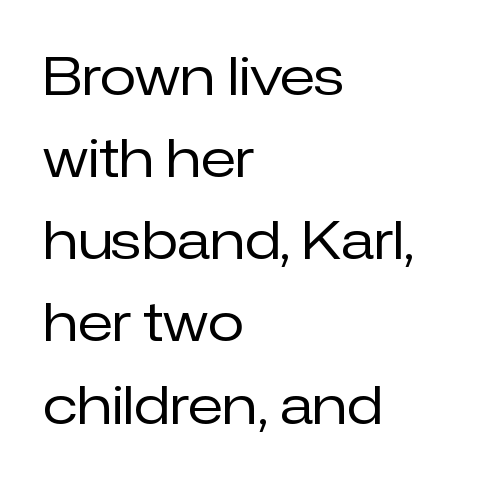
{"serif": "no", "italic": "no", "bold": "no", "weight": "regular", "width": "normal", "stroke_contrast": "low", "x_height": "medium", "monospaced": "no", "underline": "no", "align": "left", "line_spacing": "normal", "line_spacing_ratio": 1.55, "letter_spacing": "normal", "letter_spacing_em": 0.0, "glyph_px": 53}
